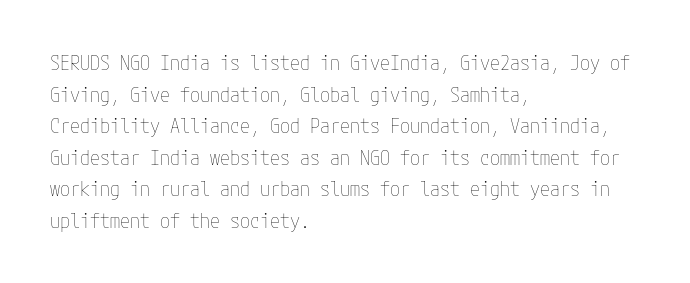
Teacher's note: observe the even left margin — that is flush-left alignment. The passage shown is not underscored anywhere. The rendering uses a moderate line-height, typical for paragraphs. Ascenders rise straight up at ninety degrees. Nobody touched the tracking dial on this one.
